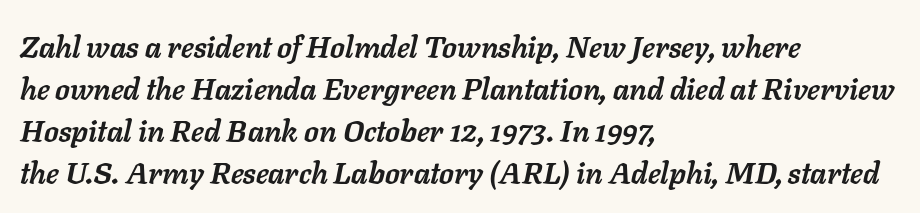
Compared with a centered layout, this one pins lines to the left instead. Descender tails drop into unmarked territory. There's an unmistakable incline to the writing here. Spacing verdict: proportional, widths tailored to each character. Heavy-handed strokes throughout: this text is bold.
